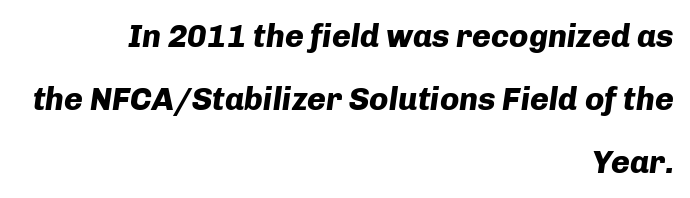
Q: Is the text bold? A: Yes.
Q: Is the text italic (slanted)? A: Yes, it leans right by about 8 degrees.
Q: Is the text underlined? A: No.
Q: How is the paragraph aligned? A: Right-aligned.
Q: Is the spacing between letters normal or unusually wide? A: Normal.
Q: Is the spacing between lines tight, normal or loose? A: Loose.
Q: Width (condensed, normal, or wide)? A: Normal.
Q: Stroke contrast? A: Low.
Q: x-height? A: Medium.
Q: Monospaced? A: No.
